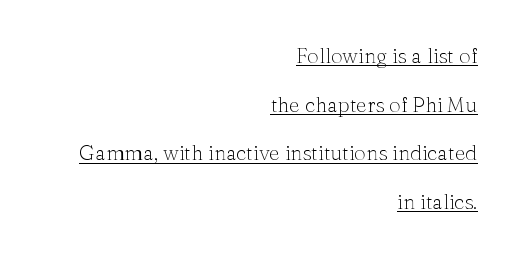
{"italic": "no", "bold": "no", "underline": "yes", "align": "right", "line_spacing": "loose", "line_spacing_ratio": 2.32, "letter_spacing": "normal", "letter_spacing_em": 0.0, "glyph_px": 21}
